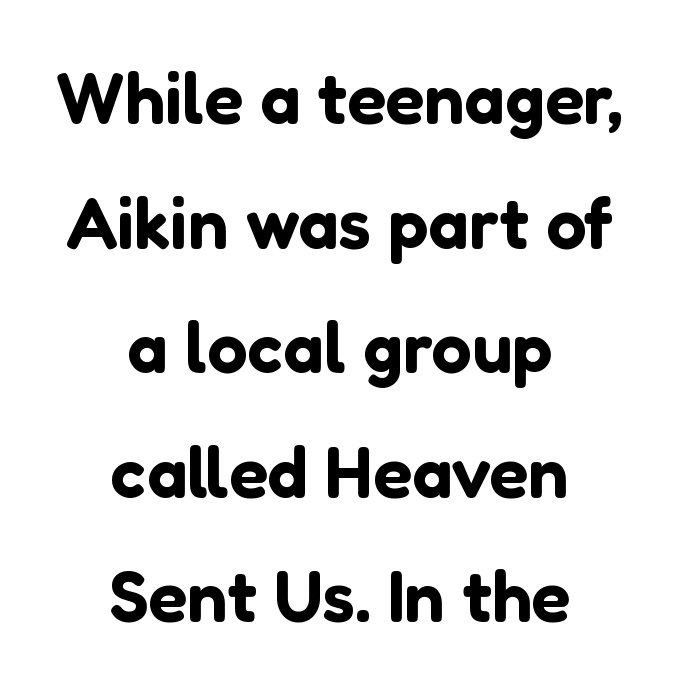
The rendering uses natural spacing where letterforms have individual widths. The face used here is a sans, in the tradition of grotesques and geometrics. Has an underline been added? It has not. Does extra space separate the letters? No, they use regular spacing. Italic? Not at all — the glyphs are vertical. The typesetter chose a symmetrical, centered arrangement here.
